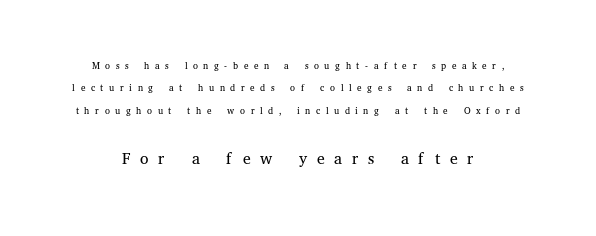
Q: Is the text bold? A: No.
Q: Is the text italic (slanted)? A: No, it is upright.
Q: Is the text underlined? A: No.
Q: How is the paragraph aligned? A: Centered.
Q: Is the spacing between letters normal or unusually wide? A: Unusually wide.
Q: Is the spacing between lines tight, normal or loose? A: Normal.
Q: Which block of text is set in a larger size, the first (top) or the second (bottom)? A: The second (bottom) one.
